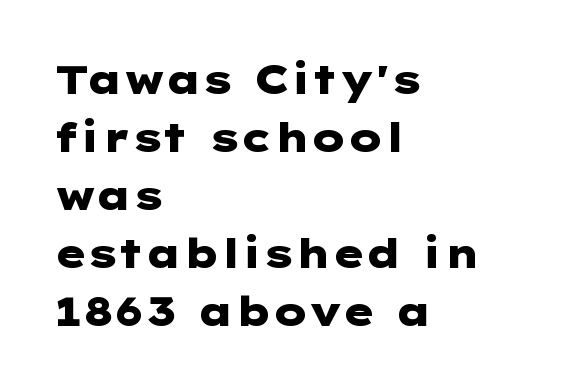
{"serif": "no", "italic": "no", "bold": "yes", "weight": "heavy", "width": "wide", "stroke_contrast": "low", "x_height": "medium", "underline": "no", "align": "left", "line_spacing": "normal", "line_spacing_ratio": 1.45, "letter_spacing": "normal", "letter_spacing_em": 0.0, "glyph_px": 40}
